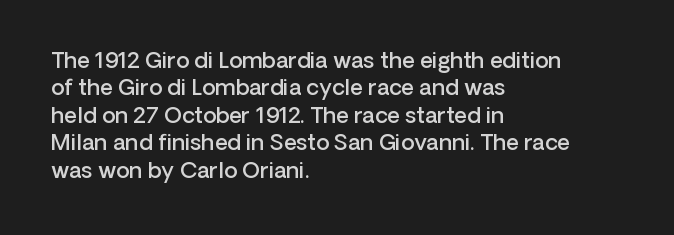
Horizontal bands of white between lines are of average thickness. The rendering keeps characters at their native spacing. The rendering anchors every line to the left-hand side. The type sits square on the baseline with zero lean.
